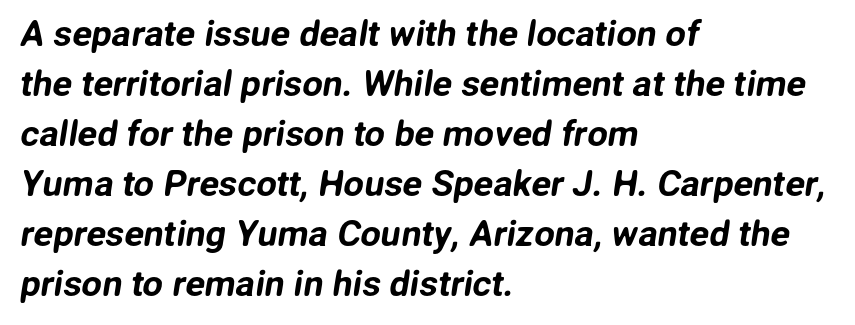
Q: Is the typeface a serif or a sans-serif typeface? A: Sans-serif.
Q: Is the text underlined? A: No.
Q: How is the paragraph aligned? A: Left-aligned.
Q: Is the spacing between letters normal or unusually wide? A: Normal.
Q: Is the spacing between lines tight, normal or loose? A: Normal.
Q: Width (condensed, normal, or wide)? A: Normal.
Q: Stroke contrast? A: Low.
Q: x-height? A: Medium.
Q: Monospaced? A: No.
